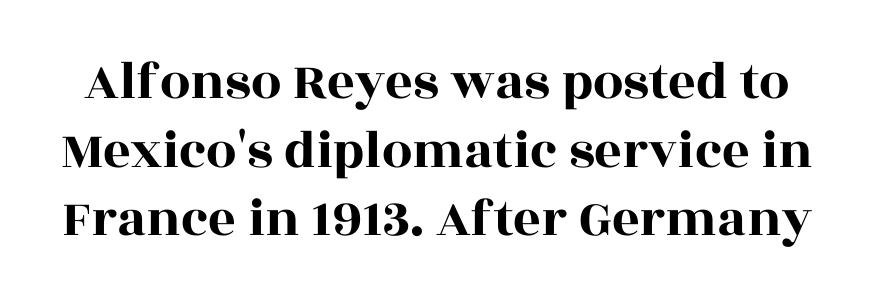
{"serif": "yes", "italic": "no", "width": "wide", "x_height": "large", "monospaced": "no", "underline": "no", "line_spacing": "normal", "line_spacing_ratio": 1.27, "letter_spacing": "normal", "letter_spacing_em": 0.0, "glyph_px": 54}
